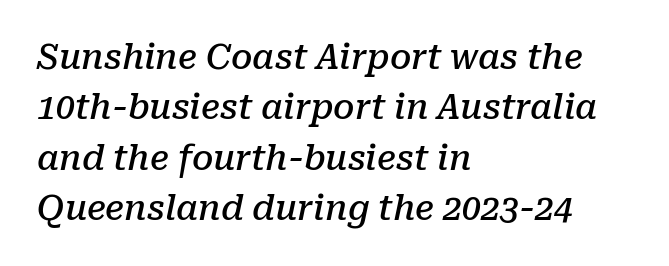
The letters are semibold — heavier than regular but short of a full bold. Check under the words: just untouched page. Notice how the stems are inclined rather than vertical — that's the hallmark of italics. The typesetter chose a ragged-right arrangement here. Standard letterfit; no display-style spreading of the glyphs.
